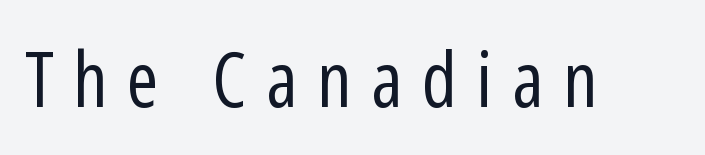
Q: Is the text bold? A: No.
Q: Is the text italic (slanted)? A: No, it is upright.
Q: Is the typeface a serif or a sans-serif typeface? A: Sans-serif.
Q: Is the text underlined? A: No.
Q: Is the spacing between letters normal or unusually wide? A: Unusually wide.
Q: Width (condensed, normal, or wide)? A: Condensed.
Q: Stroke contrast? A: Low.
Q: x-height? A: Medium.
Q: Monospaced? A: No.
